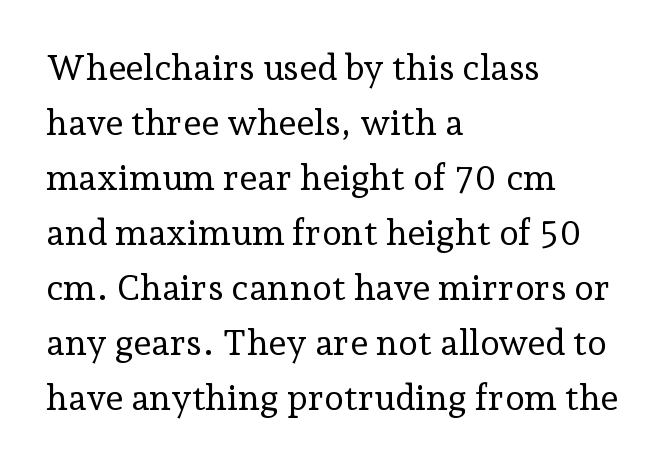
What stands out about the letter spacing? Nothing — it is the standard amount. Letterform terminals end in serifs throughout the passage. Honestly, the row spacing looks completely unremarkable. This is roman type, the default non-slanted kind. Think of a printed novel: that variable character pitch is what you see here.
